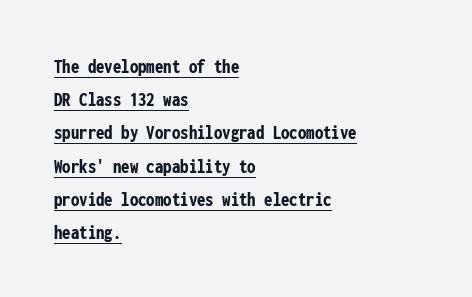
The image shows 21 px bold type, upright; set left-aligned, normal line spacing (1.58x), normal letter spacing, underlined.
